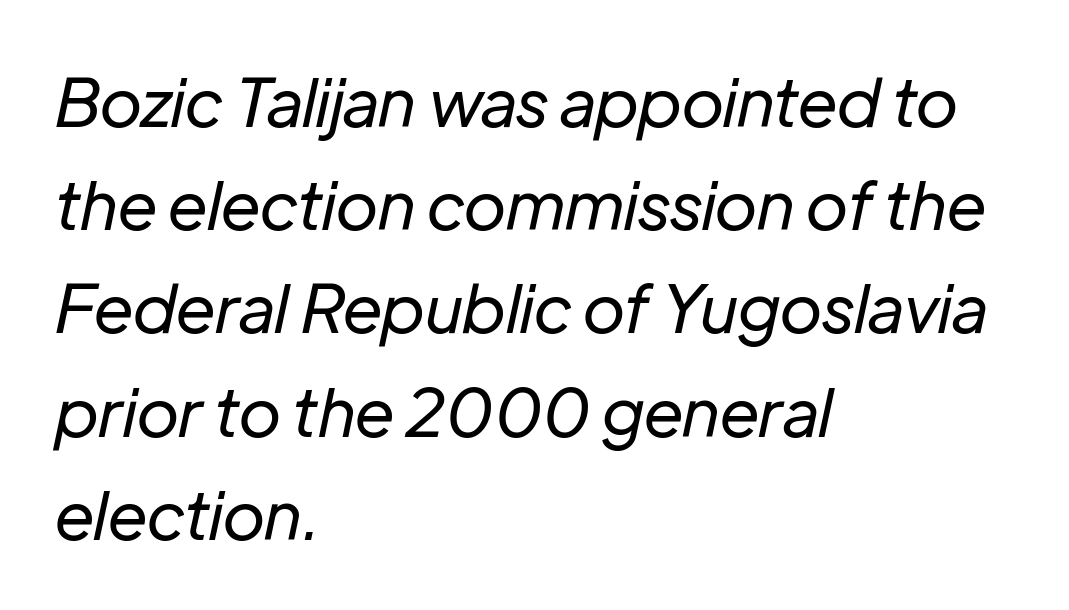
{"italic": "yes", "lean": "right", "slant_degrees": 12, "bold": "no", "weight": "regular", "width": "normal", "stroke_contrast": "low", "x_height": "medium", "monospaced": "no", "underline": "no", "align": "left", "line_spacing": "normal", "line_spacing_ratio": 1.54, "letter_spacing": "normal", "letter_spacing_em": 0.0, "glyph_px": 67}
